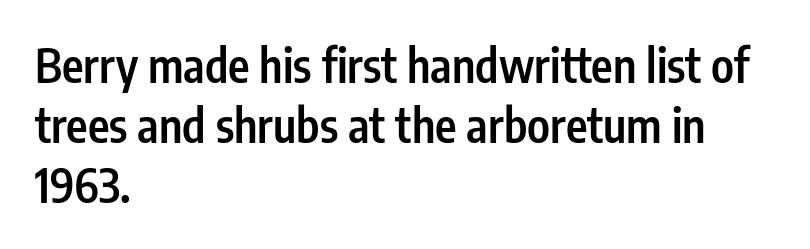
Q: Is the text bold? A: Semi-bold.
Q: Is the text italic (slanted)? A: No, it is upright.
Q: Is the typeface a serif or a sans-serif typeface? A: Sans-serif.
Q: Is the text underlined? A: No.
Q: How is the paragraph aligned? A: Left-aligned.
Q: Is the spacing between letters normal or unusually wide? A: Normal.
Q: Is the spacing between lines tight, normal or loose? A: Normal.
Q: Width (condensed, normal, or wide)? A: Condensed.
Q: Stroke contrast? A: Low.
Q: x-height? A: Medium.
Q: Monospaced? A: No.
